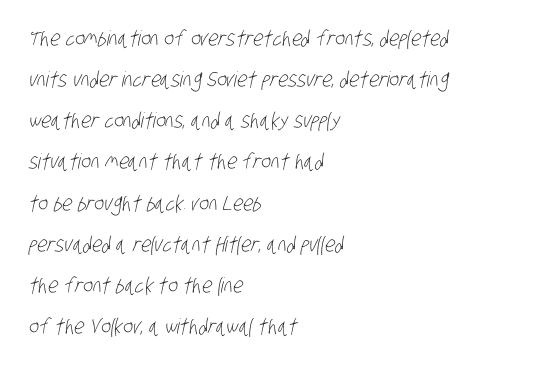
Where is the straight margin? On the left. You could call the tracking neutral — neither tight nor loose. Bare-footed words on every line. The strokes are not fattened; the text isn't bold.
